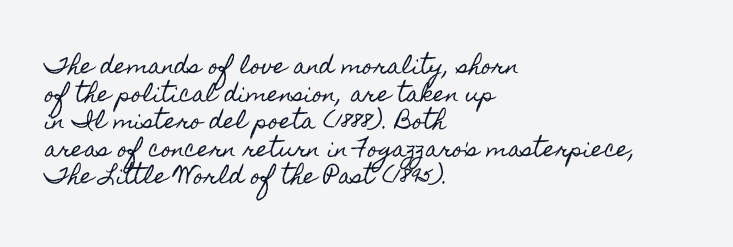
The image shows 21 px text type; set left-aligned, normal line spacing (1.31x), normal letter spacing, not underlined.
